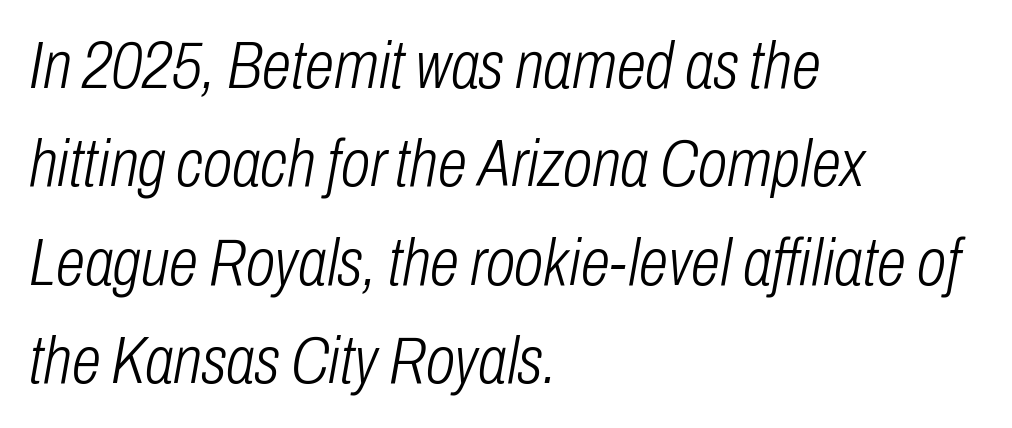
The image shows 67 px light, condensed type, italic (leaning right); set left-aligned, normal line spacing (1.47x), normal letter spacing, not underlined; low stroke contrast and a medium x-height.
